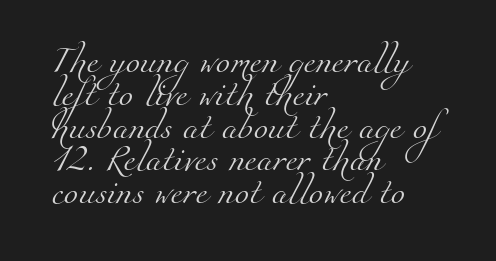
Q: Is the text bold? A: No.
Q: Is the text underlined? A: No.
Q: How is the paragraph aligned? A: Left-aligned.
Q: Is the spacing between letters normal or unusually wide? A: Normal.
Q: Is the spacing between lines tight, normal or loose? A: Normal.
